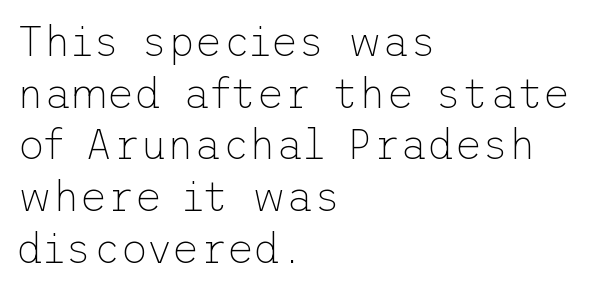
The image shows 42 px thin sans-serif type, upright; set left-aligned, line spacing 1.23x, normal letter spacing, not underlined; low stroke contrast and a medium x-height.
